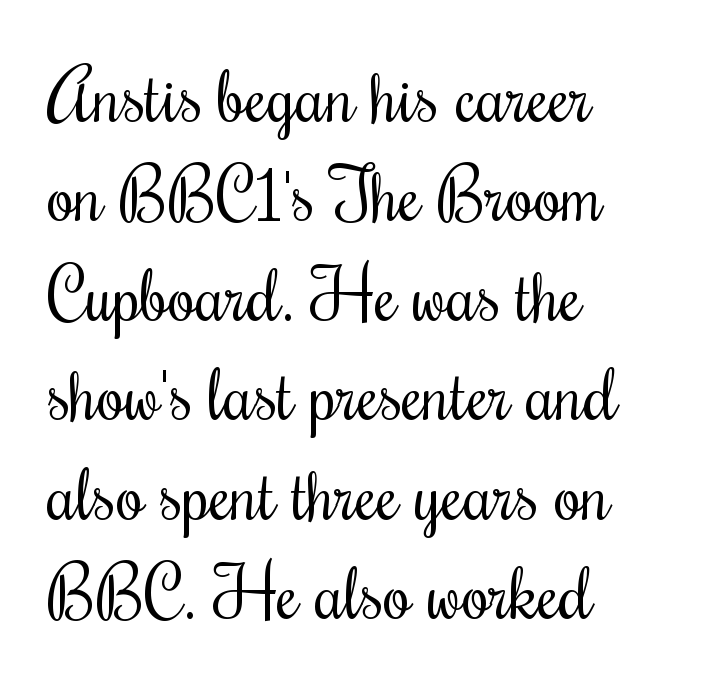
{"serif": "yes", "bold": "no", "weight": "regular", "width": "condensed", "stroke_contrast": "medium", "x_height": "small", "monospaced": "no", "underline": "no", "align": "left", "line_spacing": "normal", "line_spacing_ratio": 1.4, "letter_spacing": "normal", "letter_spacing_em": 0.0, "glyph_px": 71}
